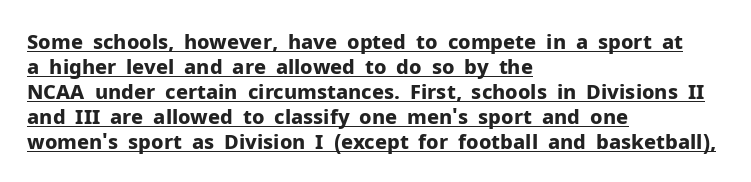
The image shows 20 px bold type, upright; set left-aligned, normal line spacing (1.25x), normal letter spacing, underlined.
